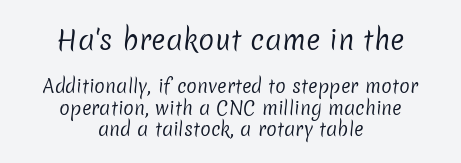
The type is set solid horizontally, with unmodified tracking. The foot of each line stays bare and open. The compositor balanced each line on the midline. Unbolded letterforms with no extra heft.
